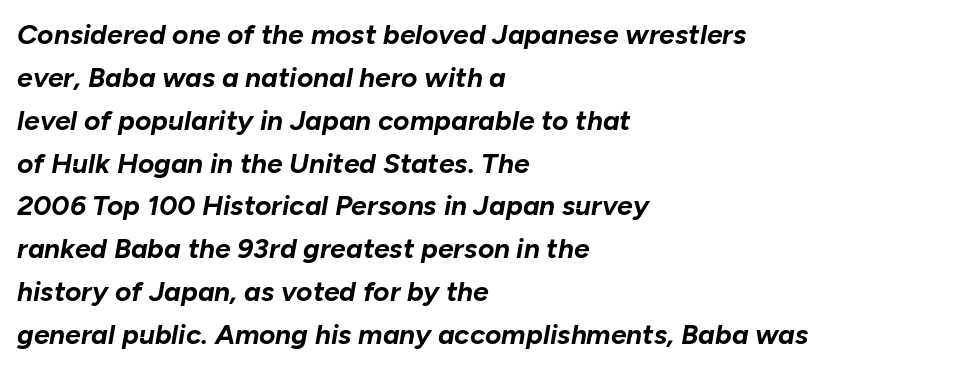
Q: Is the text bold? A: Yes.
Q: Is the text italic (slanted)? A: Yes, it leans right by about 10 degrees.
Q: Is the text underlined? A: No.
Q: How is the paragraph aligned? A: Left-aligned.
Q: Is the spacing between letters normal or unusually wide? A: Normal.
Q: Is the spacing between lines tight, normal or loose? A: Normal.
Q: Width (condensed, normal, or wide)? A: Normal.
Q: Stroke contrast? A: Low.
Q: x-height? A: Medium.
Q: Monospaced? A: No.
